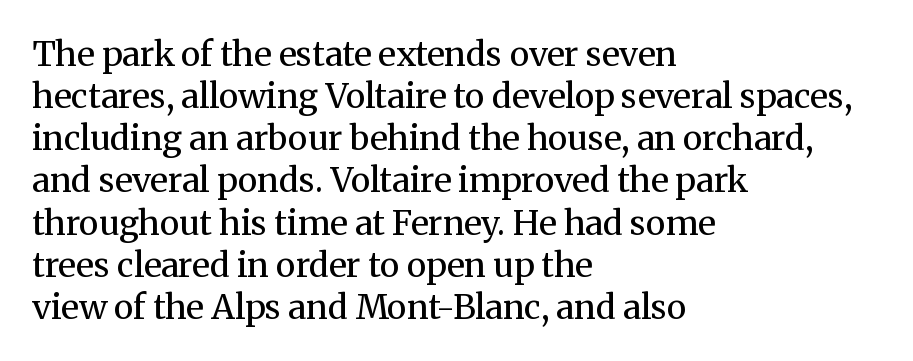
The image shows 34 px regular-weight serif type, upright; set left-aligned, line spacing 1.24x, normal letter spacing, not underlined; medium stroke contrast and a medium x-height.
